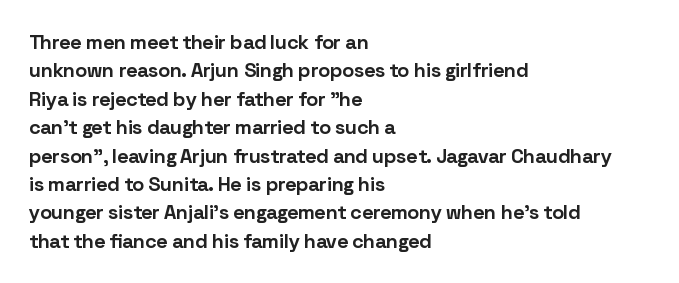
Has an underline been added? It has not. Here the glyphs are tracked normally, forming tight word shapes. Compared with typical paragraphs, the rows here are spaced about the same. The characters look thick and weighty, a clear bold.
